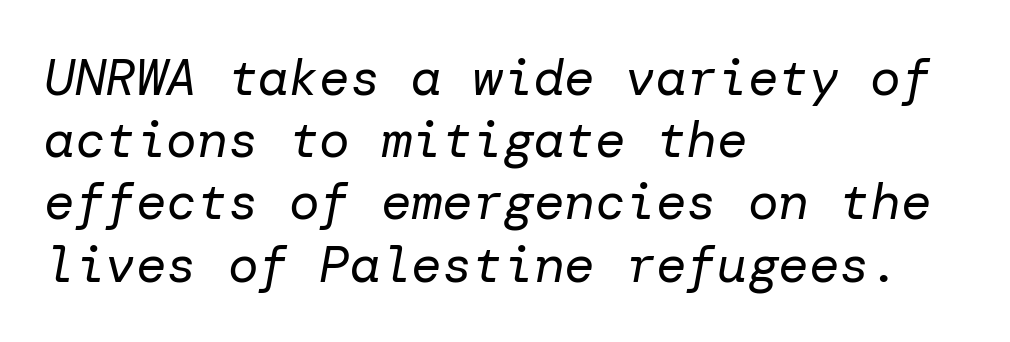
{"italic": "yes", "lean": "right", "slant_degrees": 10, "bold": "no", "weight": "regular", "width": "normal", "stroke_contrast": "low", "x_height": "medium", "underline": "no", "align": "left", "line_spacing_ratio": 1.22, "letter_spacing": "normal", "letter_spacing_em": 0.0, "glyph_px": 51}
